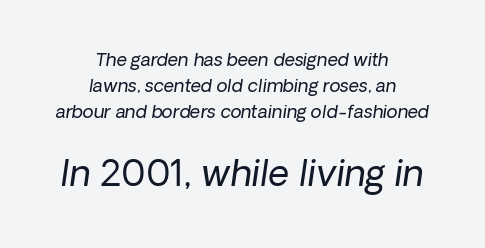
Vertically, the passage feels balanced, rows spaced as you'd expect. The following chunk of copy outweighs the initial chunk in type size. The font is comparable to plain body text, perhaps lighter. This rendering features lettering with no underline.
